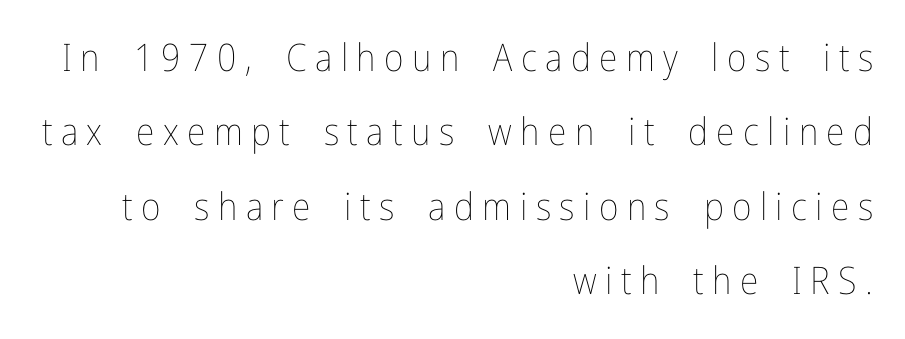
The image shows 38 px thin, condensed type, upright; set right-aligned, loose line spacing (1.96x), unusually wide letter spacing (+0.22 em), not underlined; low stroke contrast and a medium x-height.
